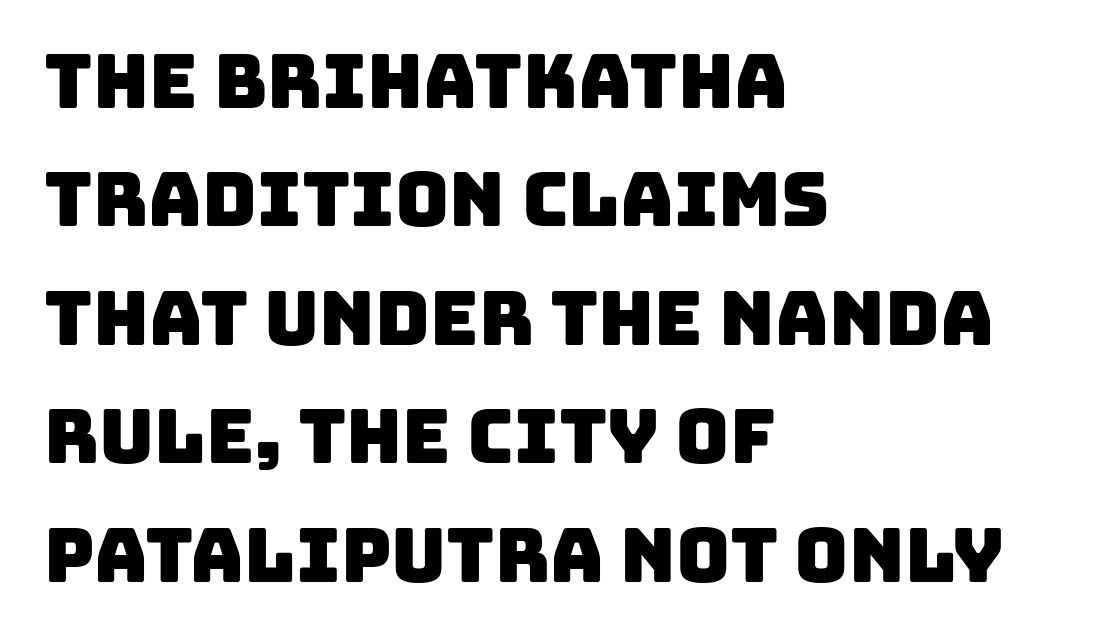
Q: Is the typeface a serif or a sans-serif typeface? A: Sans-serif.
Q: Is the text underlined? A: No.
Q: How is the paragraph aligned? A: Left-aligned.
Q: Is the spacing between letters normal or unusually wide? A: Normal.
Q: Is the spacing between lines tight, normal or loose? A: Normal.
Q: Width (condensed, normal, or wide)? A: Normal.
Q: Stroke contrast? A: Low.
Q: x-height? A: Large.
Q: Monospaced? A: No.
